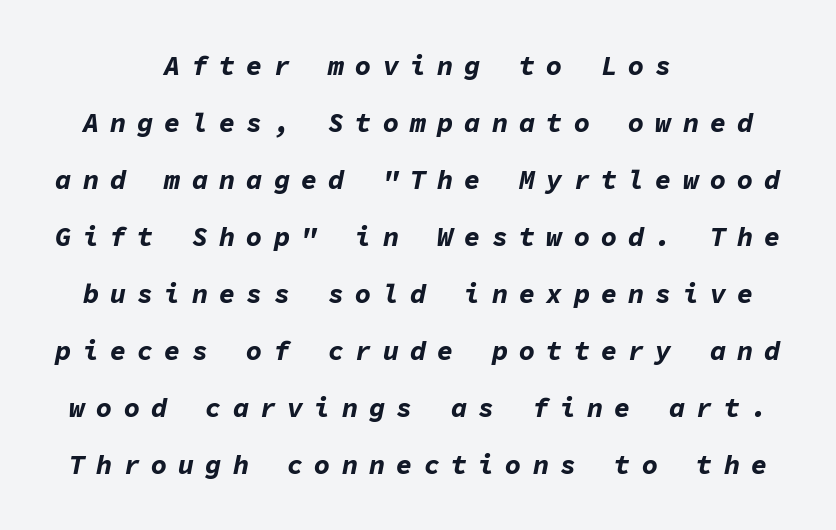
The glyphs look as if they've been sheared to an angle. The glyphs are unaccompanied by any horizontal stroke below them. Interline gaps are noticeably wide in this sample. There is plenty of visible air inserted between adjacent glyphs. Short and long lines alike share a common midpoint.
